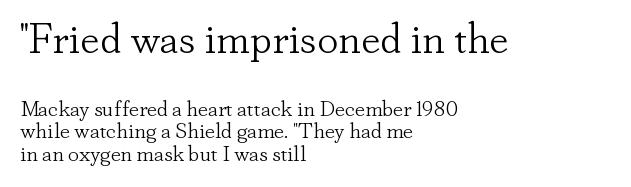
Q: Is the text bold? A: No.
Q: Is the text italic (slanted)? A: No, it is upright.
Q: Is the typeface a serif or a sans-serif typeface? A: Serif.
Q: Is the text underlined? A: No.
Q: How is the paragraph aligned? A: Left-aligned.
Q: Is the spacing between letters normal or unusually wide? A: Normal.
Q: Is the spacing between lines tight, normal or loose? A: Tight.
Q: Which block of text is set in a larger size, the first (top) or the second (bottom)? A: The first (top) one.
Q: Width (condensed, normal, or wide)? A: Normal.
Q: Stroke contrast? A: Low.
Q: x-height? A: Small.
Q: Monospaced? A: No.
